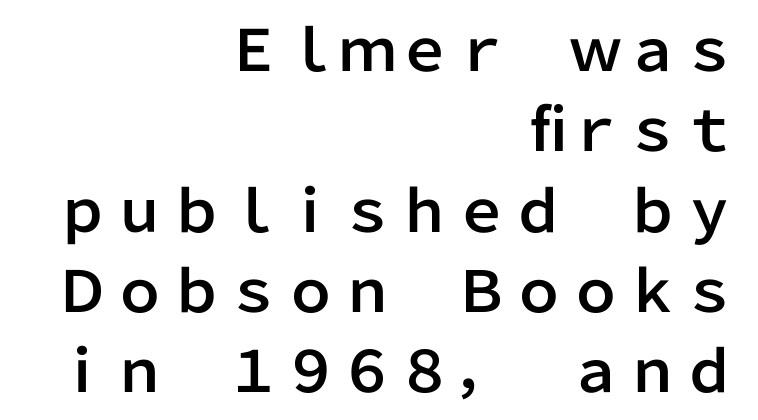
The image shows 57 px sans-serif type, upright; set right-aligned, normal line spacing (1.41x), normal letter spacing, not underlined; low stroke contrast and a medium x-height.
